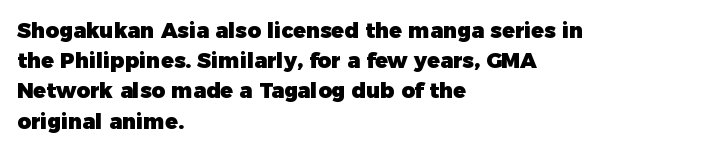
The image shows 21 px bold type, upright; set left-aligned, normal line spacing (1.44x), normal letter spacing, not underlined.
